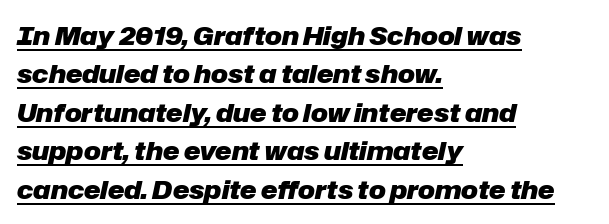
{"italic": "yes", "lean": "right", "slant_degrees": 12, "bold": "yes", "underline": "yes", "align": "left", "line_spacing": "normal", "line_spacing_ratio": 1.54, "letter_spacing": "normal", "letter_spacing_em": 0.0, "glyph_px": 25}
